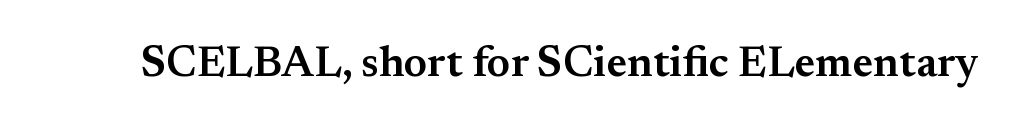
{"serif": "yes", "italic": "no", "bold": "semi", "weight": "semibold", "width": "normal", "stroke_contrast": "medium", "x_height": "small", "monospaced": "no", "underline": "no", "letter_spacing": "normal", "letter_spacing_em": 0.0, "glyph_px": 43}
